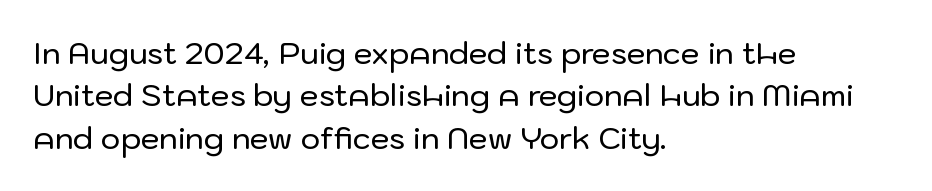
{"serif": "no", "italic": "no", "width": "normal", "stroke_contrast": "low", "x_height": "medium", "monospaced": "no", "underline": "no", "align": "left", "line_spacing": "normal", "line_spacing_ratio": 1.41, "letter_spacing": "normal", "letter_spacing_em": 0.0, "glyph_px": 30}
